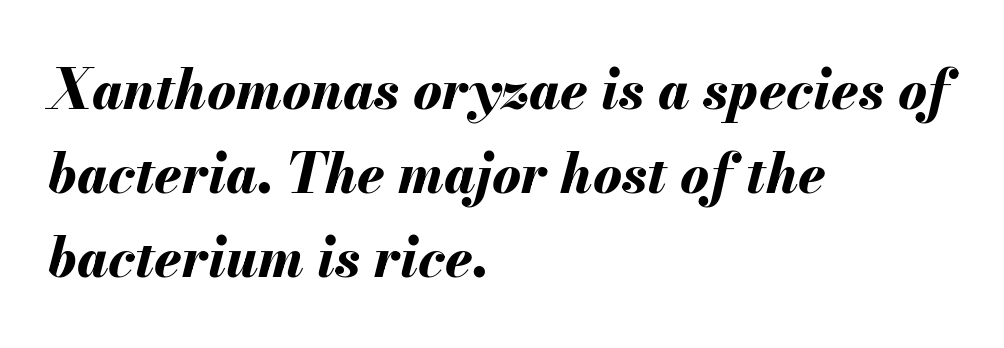
Q: Is the text bold? A: Yes.
Q: Is the text italic (slanted)? A: Yes, it leans right by about 13 degrees.
Q: Is the text underlined? A: No.
Q: How is the paragraph aligned? A: Left-aligned.
Q: Is the spacing between letters normal or unusually wide? A: Normal.
Q: Is the spacing between lines tight, normal or loose? A: Normal.
Q: Width (condensed, normal, or wide)? A: Normal.
Q: Stroke contrast? A: Medium.
Q: x-height? A: Small.
Q: Monospaced? A: No.
